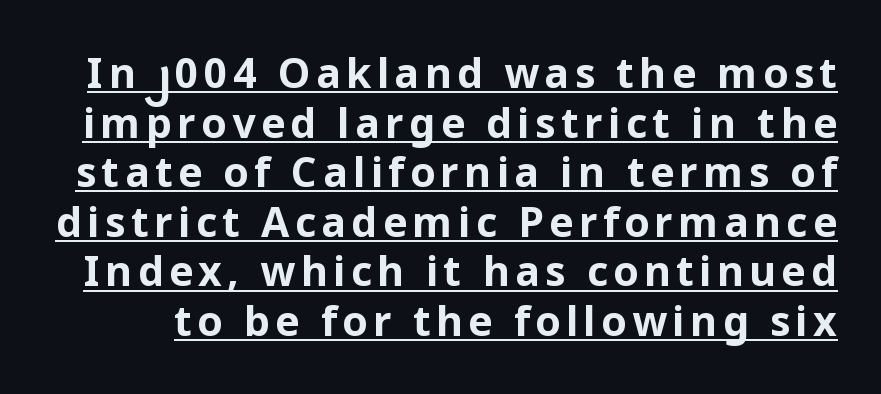
Letterform terminals end flat and unadorned throughout the passage. Tall strokes in this sample are plumb rather than angled. Proportional: the letters do not fall into vertical columns. Every letter is thick-stroked: bold, no question. A rule runs beneath these lines of type.
